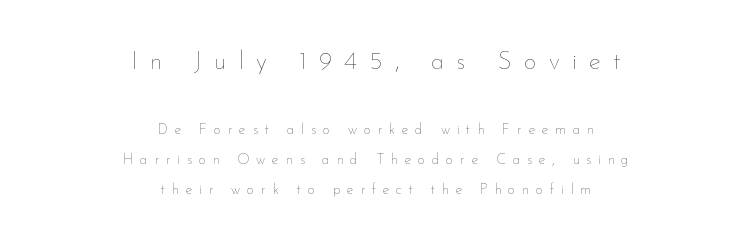
Q: Is the text bold? A: No.
Q: Is the text italic (slanted)? A: No, it is upright.
Q: Is the text underlined? A: No.
Q: How is the paragraph aligned? A: Centered.
Q: Is the spacing between letters normal or unusually wide? A: Unusually wide.
Q: Is the spacing between lines tight, normal or loose? A: Loose.
Q: Which block of text is set in a larger size, the first (top) or the second (bottom)? A: The first (top) one.
